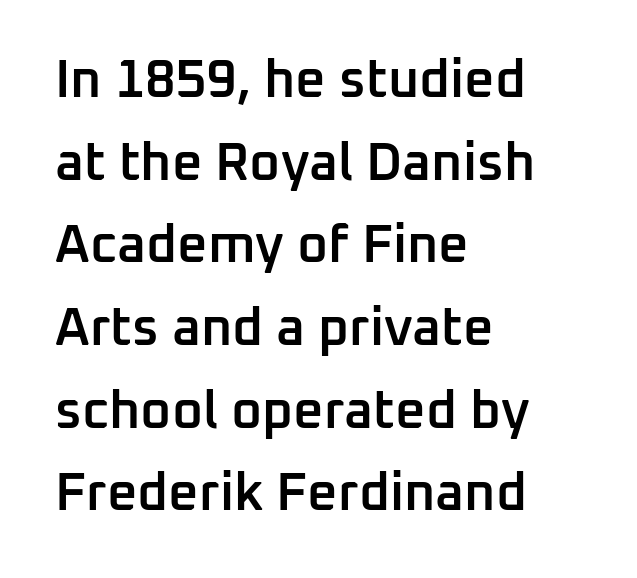
The image shows 53 px semibold sans-serif type, upright; set left-aligned, normal line spacing (1.56x), normal letter spacing, not underlined; low stroke contrast and a medium x-height.
